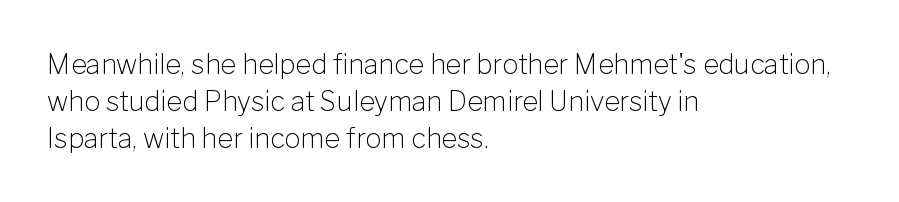
The image shows 27 px text type, upright; set left-aligned, normal line spacing (1.37x), normal letter spacing, not underlined.
